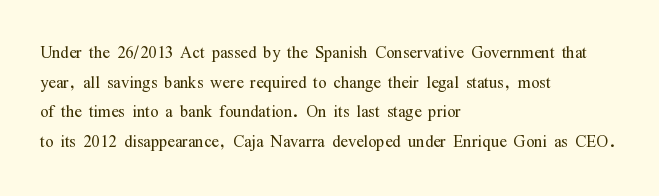
{"italic": "no", "bold": "no", "underline": "no", "align": "left", "line_spacing": "normal", "line_spacing_ratio": 1.35, "letter_spacing": "normal", "letter_spacing_em": 0.0, "glyph_px": 22}
